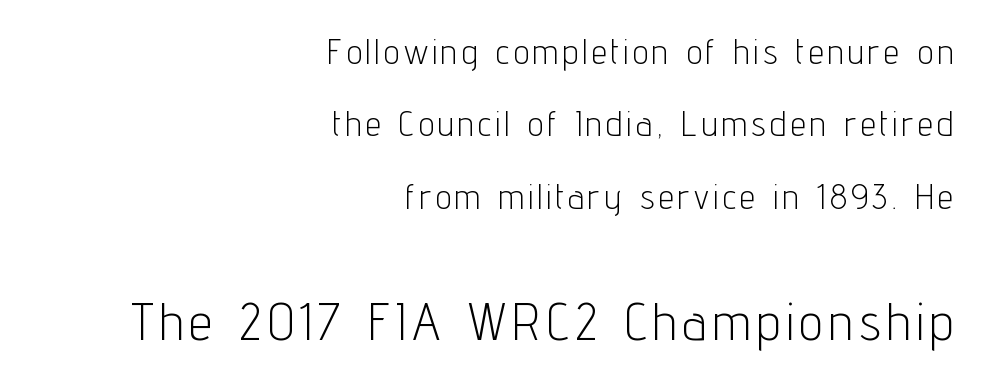
Q: Is the text bold? A: No.
Q: Is the text italic (slanted)? A: No, it is upright.
Q: Is the typeface a serif or a sans-serif typeface? A: Sans-serif.
Q: Is the text underlined? A: No.
Q: How is the paragraph aligned? A: Right-aligned.
Q: Is the spacing between lines tight, normal or loose? A: Loose.
Q: Which block of text is set in a larger size, the first (top) or the second (bottom)? A: The second (bottom) one.
Q: Width (condensed, normal, or wide)? A: Condensed.
Q: Stroke contrast? A: Low.
Q: x-height? A: Medium.
Q: Monospaced? A: No.
